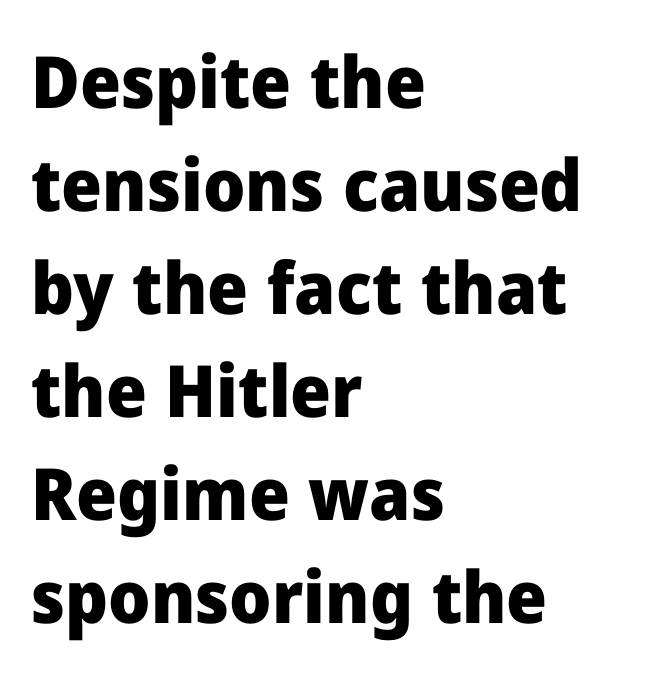
{"serif": "no", "italic": "no", "bold": "yes", "weight": "heavy", "width": "normal", "stroke_contrast": "low", "x_height": "medium", "monospaced": "no", "underline": "no", "align": "left", "line_spacing": "normal", "line_spacing_ratio": 1.43, "letter_spacing": "normal", "letter_spacing_em": 0.0, "glyph_px": 72}
